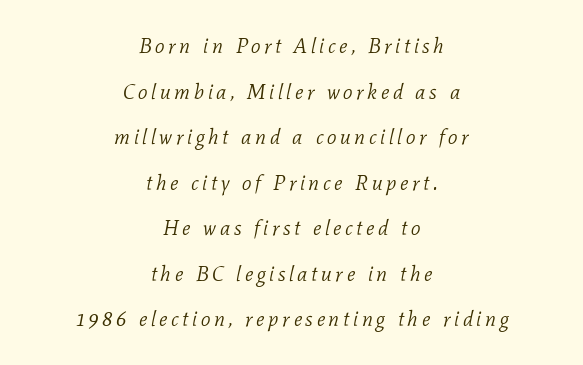
Italic? Definitely — the glyphs are oblique. Quick note: underline off. Leading: increased. Stroke thickness stays within the range of a standard reading face or lighter. If you folded the block vertically in half, each line would mirror itself in length.
